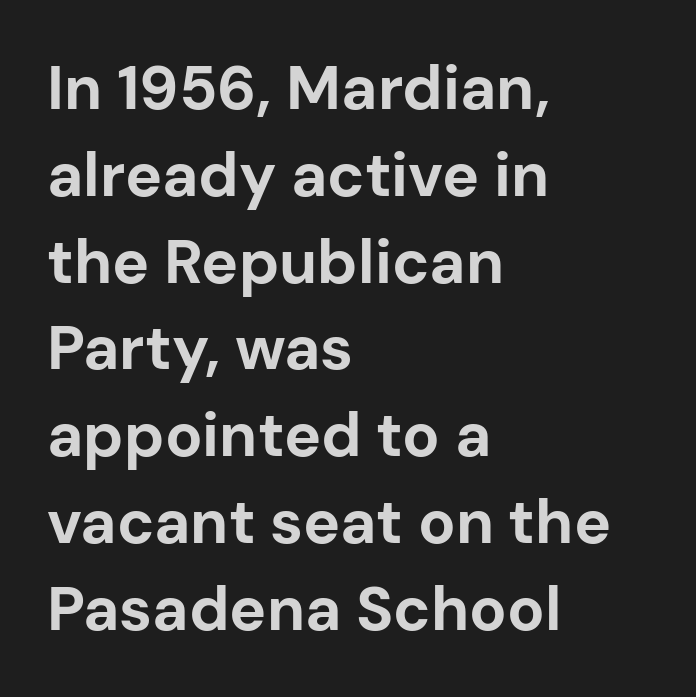
The letters sit at their default tracking, neither squeezed nor spread. Teacher's note: observe the even left margin — that is flush-left alignment. Weight check: bold — yes, fully. The font's upright variant was chosen for this text. Each new line begins a customary step beneath the previous one. A sans-serif font was chosen for this passage.
